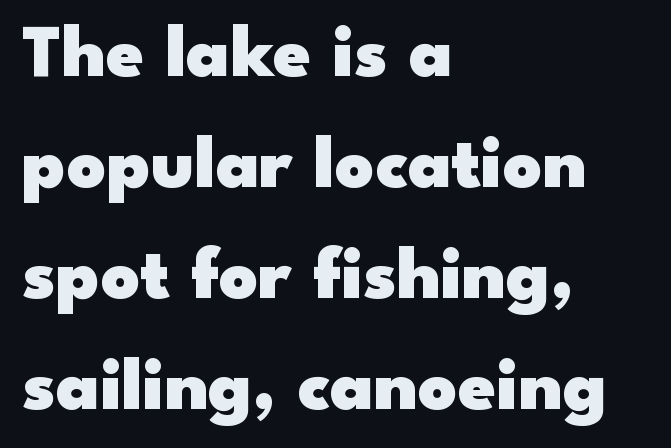
Q: Is the text bold? A: Yes.
Q: Is the text italic (slanted)? A: No, it is upright.
Q: Is the typeface a serif or a sans-serif typeface? A: Sans-serif.
Q: Is the text underlined? A: No.
Q: How is the paragraph aligned? A: Left-aligned.
Q: Is the spacing between letters normal or unusually wide? A: Normal.
Q: Is the spacing between lines tight, normal or loose? A: Normal.
Q: Width (condensed, normal, or wide)? A: Wide.
Q: Stroke contrast? A: Low.
Q: x-height? A: Small.
Q: Monospaced? A: No.
